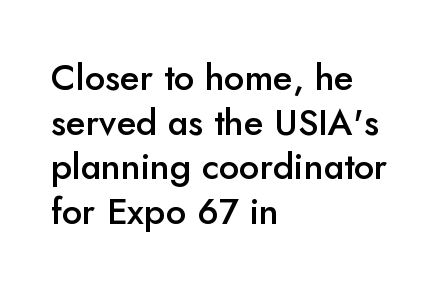
The image shows 36 px semibold sans-serif type, upright; set left-aligned, line spacing 1.24x, normal letter spacing, not underlined; low stroke contrast and a small x-height.
